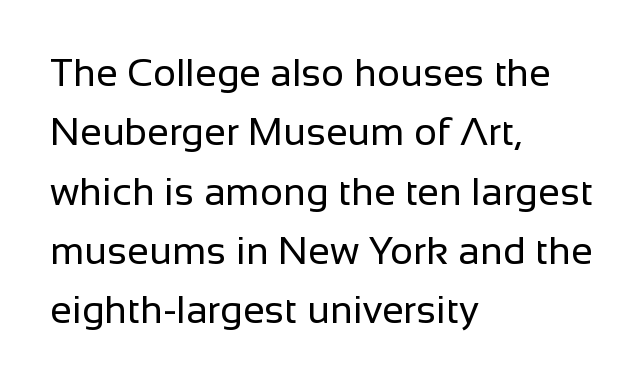
Q: Is the text bold? A: No.
Q: Is the text italic (slanted)? A: No, it is upright.
Q: Is the typeface a serif or a sans-serif typeface? A: Sans-serif.
Q: Is the text underlined? A: No.
Q: How is the paragraph aligned? A: Left-aligned.
Q: Is the spacing between letters normal or unusually wide? A: Normal.
Q: Is the spacing between lines tight, normal or loose? A: Normal.
Q: Width (condensed, normal, or wide)? A: Normal.
Q: Stroke contrast? A: Low.
Q: x-height? A: Medium.
Q: Monospaced? A: No.
